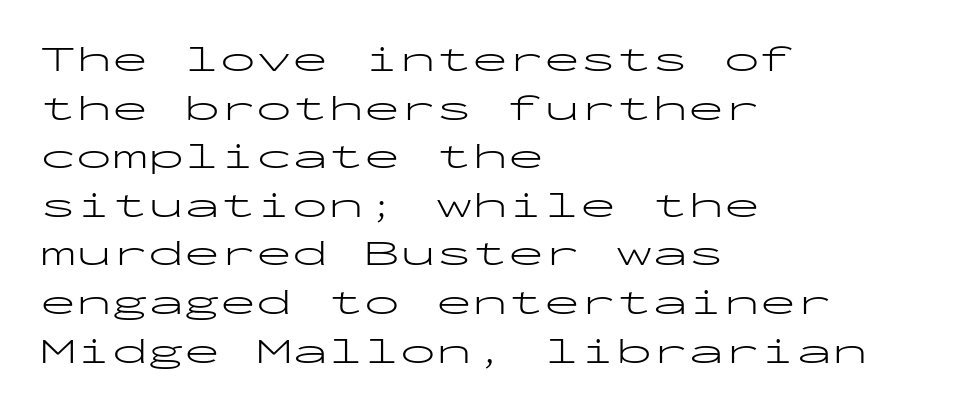
The image shows 36 px light, wide sans-serif type, upright, monospaced; set left-aligned, normal line spacing (1.35x), normal letter spacing, not underlined; low stroke contrast and a medium x-height.
